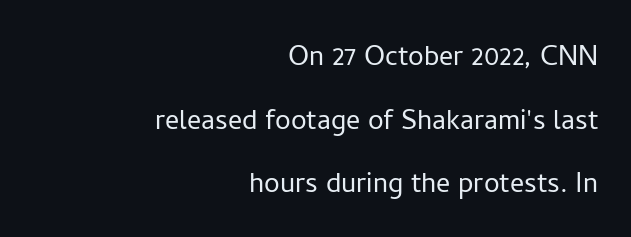
The cut favours lightness, reaching ordinary text weight at its darkest. Stroke terminals: plain, sans-serif. Visually the block forms a straight wall on the right and a jagged coastline on the left. In terms of letterspacing, this is plain default setting. Vertical strokes here are truly vertical.
